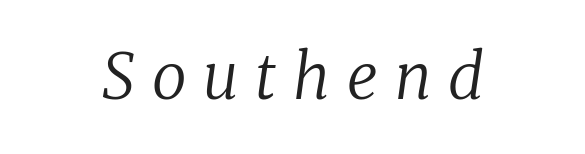
Q: Is the text bold? A: No.
Q: Is the text italic (slanted)? A: Yes, it leans right by about 8 degrees.
Q: Is the typeface a serif or a sans-serif typeface? A: Serif.
Q: Is the text underlined? A: No.
Q: How is the paragraph aligned? A: Centered.
Q: Is the spacing between letters normal or unusually wide? A: Unusually wide.
Q: Width (condensed, normal, or wide)? A: Normal.
Q: Stroke contrast? A: Low.
Q: x-height? A: Medium.
Q: Monospaced? A: No.
